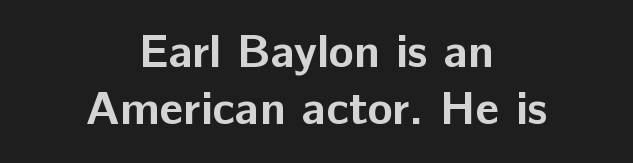
Q: Is the text bold? A: Yes.
Q: Is the text italic (slanted)? A: No, it is upright.
Q: Is the typeface a serif or a sans-serif typeface? A: Sans-serif.
Q: Is the text underlined? A: No.
Q: How is the paragraph aligned? A: Centered.
Q: Is the spacing between letters normal or unusually wide? A: Normal.
Q: Width (condensed, normal, or wide)? A: Normal.
Q: Stroke contrast? A: Low.
Q: x-height? A: Medium.
Q: Monospaced? A: No.
